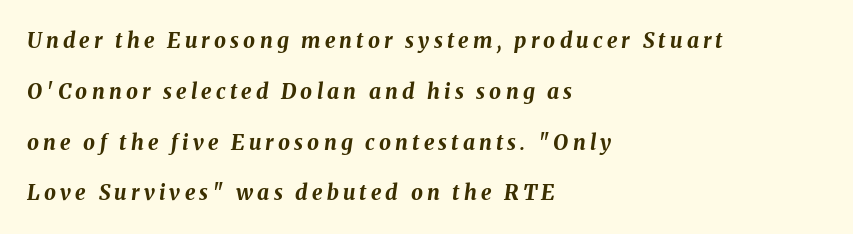
The image shows 21 px bold type, italic (leaning right); set left-aligned, loose line spacing (2.42x), unusually wide letter spacing (+0.2 em), not underlined.
